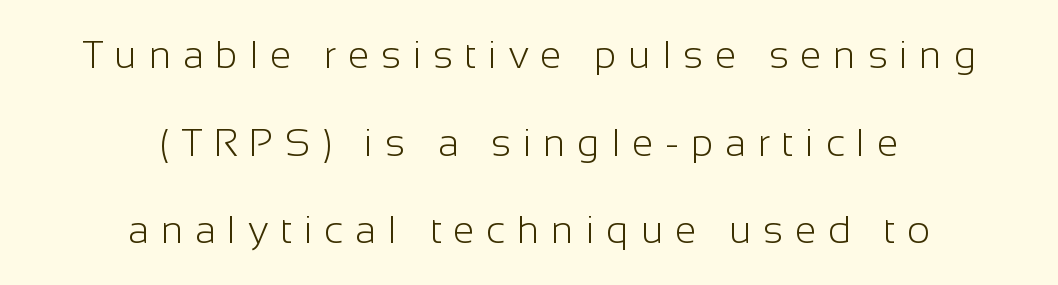
{"serif": "no", "italic": "no", "bold": "no", "weight": "light", "width": "normal", "stroke_contrast": "low", "x_height": "medium", "monospaced": "no", "underline": "no", "align": "center", "line_spacing": "loose", "line_spacing_ratio": 2.25, "letter_spacing": "wide", "letter_spacing_em": 0.3, "glyph_px": 39}
